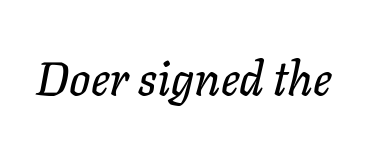
The image shows 47 px text type, italic (leaning right); set normal letter spacing, not underlined; low stroke contrast and a medium x-height.
